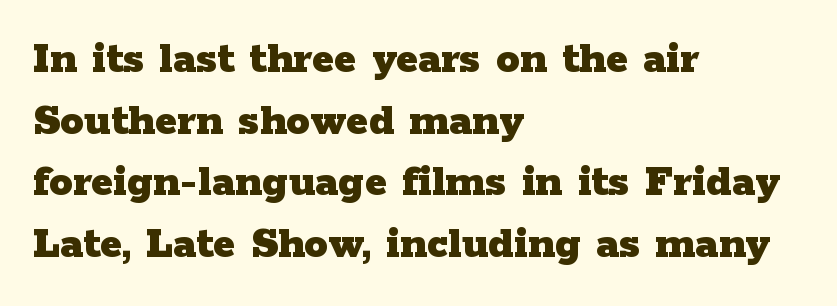
Q: Is the text bold? A: Yes.
Q: Is the text italic (slanted)? A: No, it is upright.
Q: Is the typeface a serif or a sans-serif typeface? A: Serif.
Q: Is the text underlined? A: No.
Q: How is the paragraph aligned? A: Left-aligned.
Q: Is the spacing between letters normal or unusually wide? A: Normal.
Q: Is the spacing between lines tight, normal or loose? A: Normal.
Q: Width (condensed, normal, or wide)? A: Wide.
Q: Stroke contrast? A: Low.
Q: x-height? A: Medium.
Q: Monospaced? A: No.
